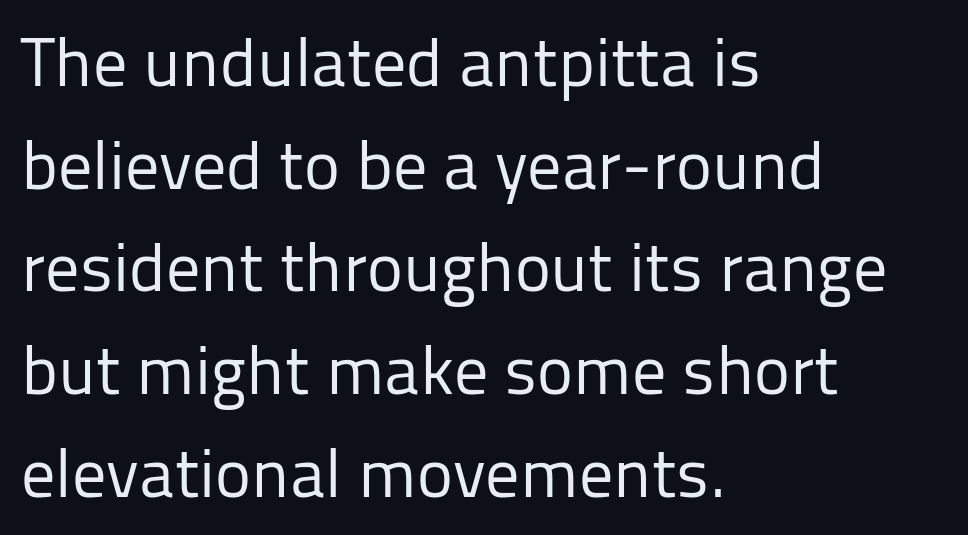
Q: Is the text bold? A: No.
Q: Is the text italic (slanted)? A: No, it is upright.
Q: Is the typeface a serif or a sans-serif typeface? A: Sans-serif.
Q: Is the text underlined? A: No.
Q: How is the paragraph aligned? A: Left-aligned.
Q: Is the spacing between letters normal or unusually wide? A: Normal.
Q: Is the spacing between lines tight, normal or loose? A: Normal.
Q: Width (condensed, normal, or wide)? A: Normal.
Q: Stroke contrast? A: Low.
Q: x-height? A: Medium.
Q: Monospaced? A: No.
